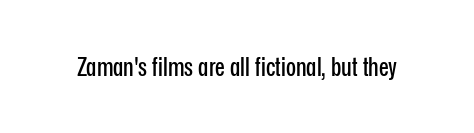
Is there any slant? The stems are plumb. Descenders are the only things crossing below the line. The line texture is even and compact thanks to regular tracking.
